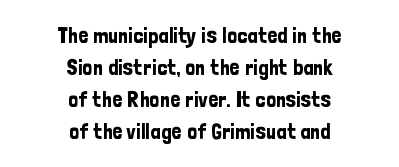
This sample uses plain, unmodified letter spacing. Horizontal bands of white between lines are of average thickness. You can tell it's not italic because the verticals are truly vertical. Descenders are the only things crossing below the line. A centered setting, common on invitations and titles, is used for this passage.
